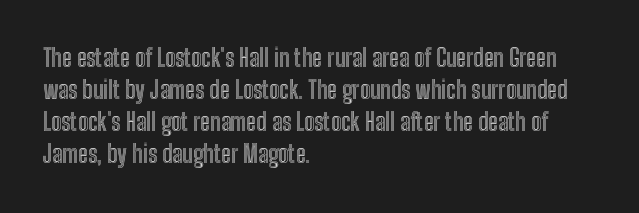
Q: Is the text italic (slanted)? A: No, it is upright.
Q: Is the text underlined? A: No.
Q: How is the paragraph aligned? A: Left-aligned.
Q: Is the spacing between letters normal or unusually wide? A: Normal.
Q: Is the spacing between lines tight, normal or loose? A: Normal.
